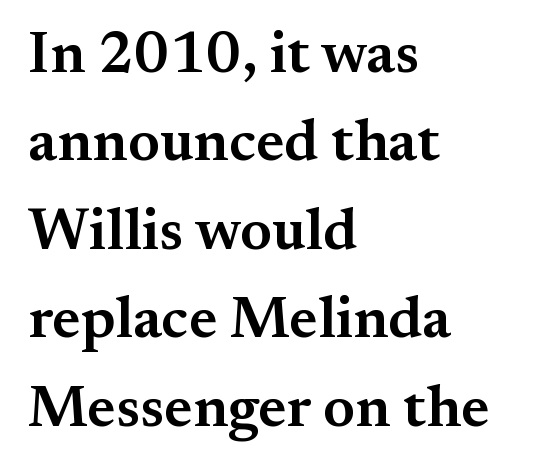
The image shows 59 px semibold serif type, upright; set left-aligned, normal line spacing (1.5x), normal letter spacing, not underlined; medium stroke contrast and a small x-height.
